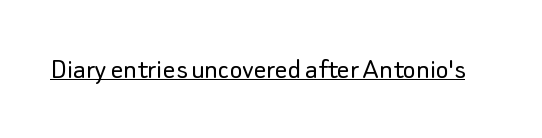
Q: Is the text bold? A: No.
Q: Is the text italic (slanted)? A: No, it is upright.
Q: Is the typeface a serif or a sans-serif typeface? A: Sans-serif.
Q: Is the text underlined? A: Yes.
Q: Is the spacing between letters normal or unusually wide? A: Normal.
Q: Width (condensed, normal, or wide)? A: Normal.
Q: Stroke contrast? A: Low.
Q: x-height? A: Small.
Q: Monospaced? A: No.
